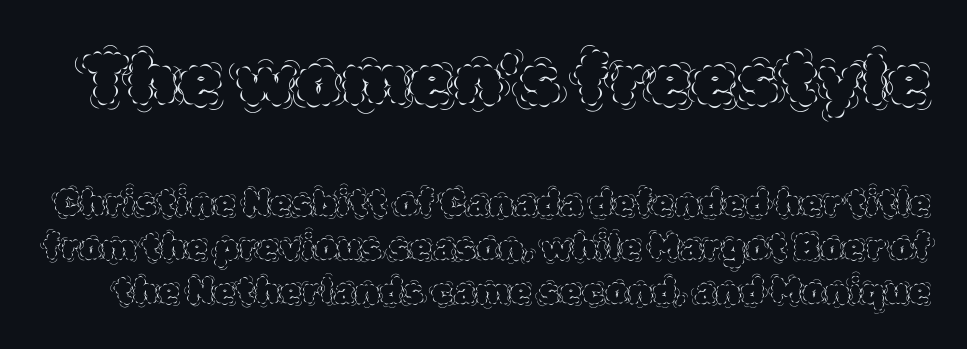
{"italic": "no", "bold": "no", "weight": "thin", "width": "normal", "x_height": "large", "monospaced": "no", "underline": "no", "line_spacing_ratio": 1.22, "letter_spacing": "normal", "letter_spacing_em": 0.0, "larger_block": "first", "size_ratio": 2.0, "glyph_px": 72}
